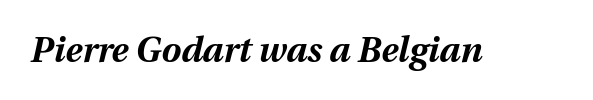
Q: Is the text bold? A: Yes.
Q: Is the text italic (slanted)? A: Yes, it leans right by about 12 degrees.
Q: Is the text underlined? A: No.
Q: Is the spacing between letters normal or unusually wide? A: Normal.
Q: Width (condensed, normal, or wide)? A: Normal.
Q: Stroke contrast? A: Medium.
Q: x-height? A: Medium.
Q: Monospaced? A: No.
